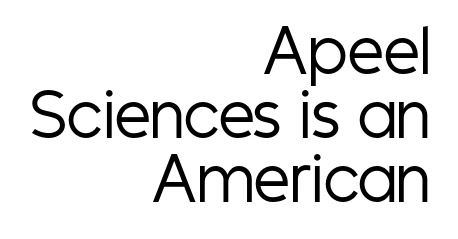
Q: Is the text bold? A: No.
Q: Is the text italic (slanted)? A: No, it is upright.
Q: Is the typeface a serif or a sans-serif typeface? A: Sans-serif.
Q: Is the text underlined? A: No.
Q: How is the paragraph aligned? A: Right-aligned.
Q: Is the spacing between letters normal or unusually wide? A: Normal.
Q: Is the spacing between lines tight, normal or loose? A: Tight.
Q: Width (condensed, normal, or wide)? A: Condensed.
Q: Stroke contrast? A: Low.
Q: x-height? A: Medium.
Q: Monospaced? A: No.
